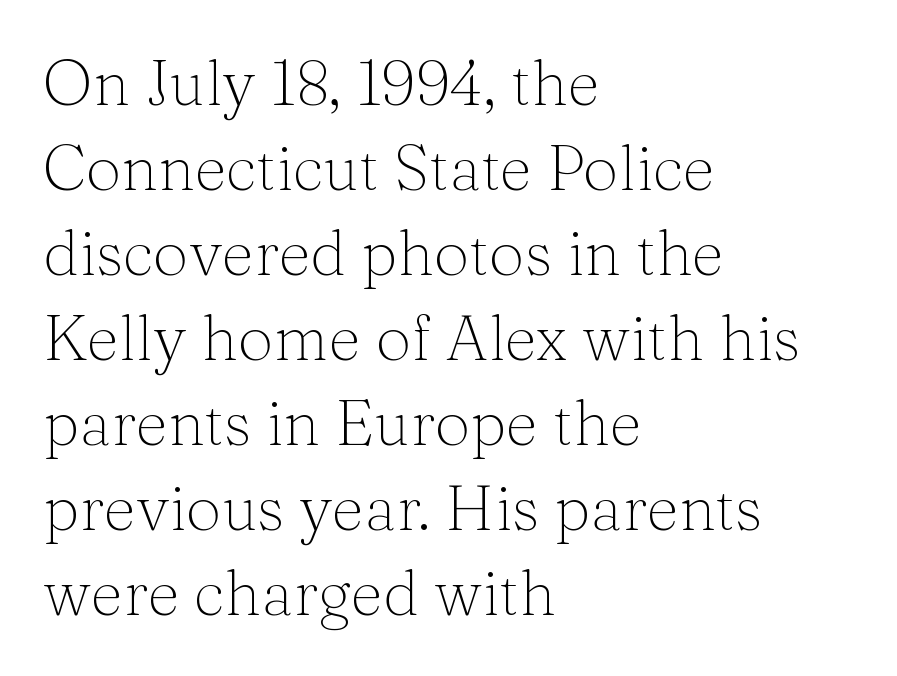
Summary of vertical rhythm: regular, with standard interline spacing. Horizontal alignment here is leftward, the default for most running prose. Stems and bowls with no extra thickness — not bold. Decoration check: the copy has no underline. It's the straight-up-and-down kind of type. The rendering keeps characters at their native spacing.
